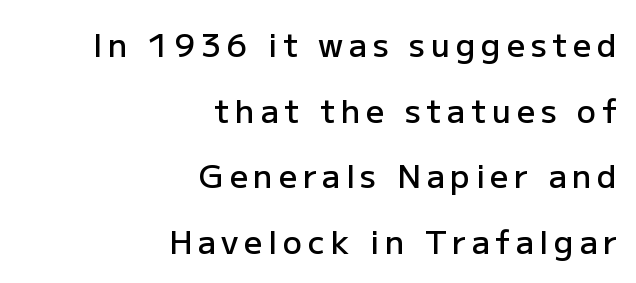
The image shows 32 px semibold sans-serif type, upright; set right-aligned, loose line spacing (2.05x), not underlined; low stroke contrast and a medium x-height.
